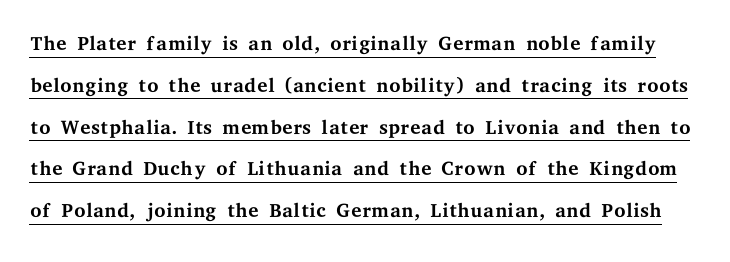
{"serif": "yes", "italic": "no", "bold": "no", "weight": "regular", "width": "wide", "stroke_contrast": "medium", "x_height": "medium", "monospaced": "no", "underline": "yes", "line_spacing": "normal", "line_spacing_ratio": 1.44, "letter_spacing": "normal", "letter_spacing_em": 0.0, "glyph_px": 29}
